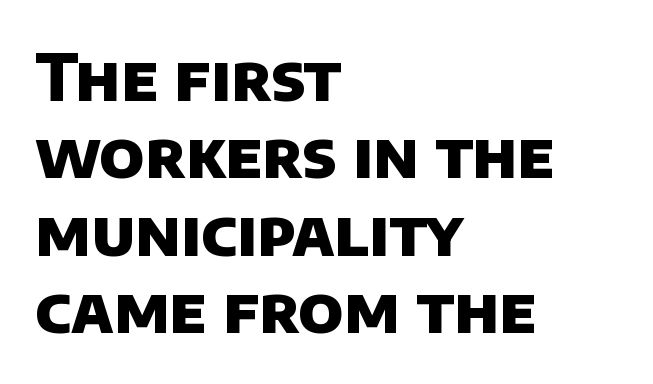
Q: Is the text bold? A: Yes.
Q: Is the typeface a serif or a sans-serif typeface? A: Sans-serif.
Q: Is the text underlined? A: No.
Q: How is the paragraph aligned? A: Left-aligned.
Q: Is the spacing between letters normal or unusually wide? A: Normal.
Q: Width (condensed, normal, or wide)? A: Normal.
Q: Stroke contrast? A: Low.
Q: x-height? A: Large.
Q: Monospaced? A: No.
